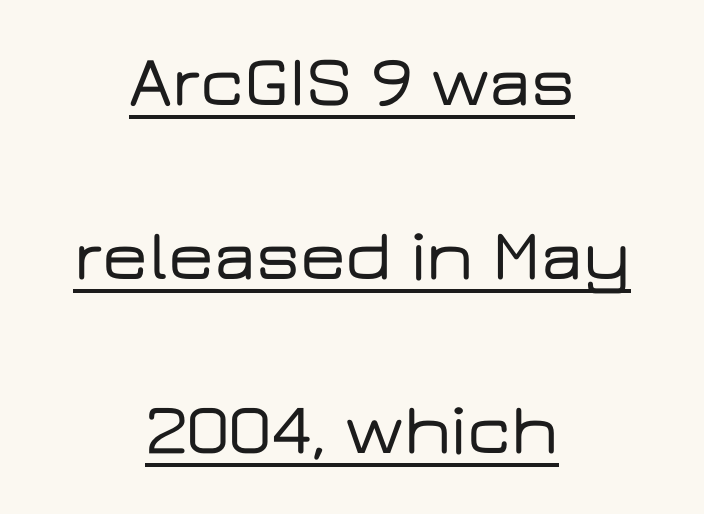
{"serif": "no", "italic": "no", "width": "wide", "stroke_contrast": "low", "x_height": "medium", "monospaced": "no", "underline": "yes", "align": "center", "line_spacing": "loose", "line_spacing_ratio": 2.42, "letter_spacing": "normal", "letter_spacing_em": 0.0, "glyph_px": 72}
